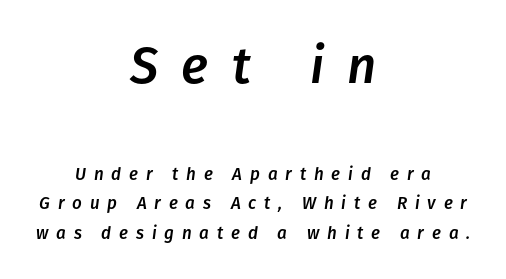
Q: Is the text italic (slanted)? A: Yes, it leans right by about 8 degrees.
Q: Is the text underlined? A: No.
Q: How is the paragraph aligned? A: Centered.
Q: Is the spacing between letters normal or unusually wide? A: Unusually wide.
Q: Which block of text is set in a larger size, the first (top) or the second (bottom)? A: The first (top) one.
Q: Width (condensed, normal, or wide)? A: Normal.
Q: Stroke contrast? A: Low.
Q: x-height? A: Medium.
Q: Monospaced? A: No.
